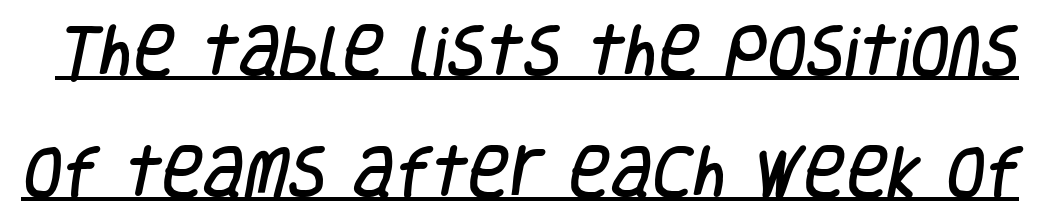
The image shows 57 px condensed sans-serif type; set loose line spacing (2.13x), normal letter spacing, underlined; low stroke contrast and a large x-height.
